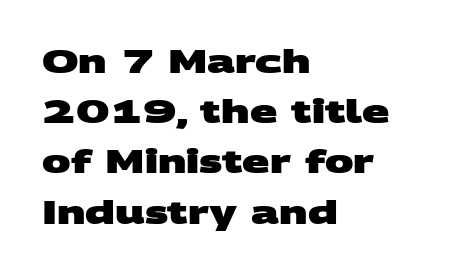
Alignment: flush left. This sample uses plain, unmodified letter spacing. This sample uses a sans-serif face. Think of a printed novel: that variable character pitch is what you see here.
